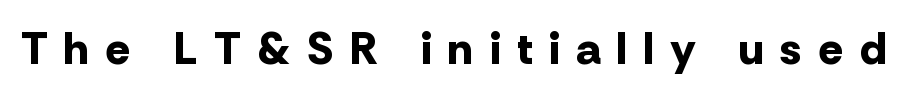
The image shows 45 px bold sans-serif type, upright; set unusually wide letter spacing (+0.38 em), not underlined; low stroke contrast and a medium x-height.
